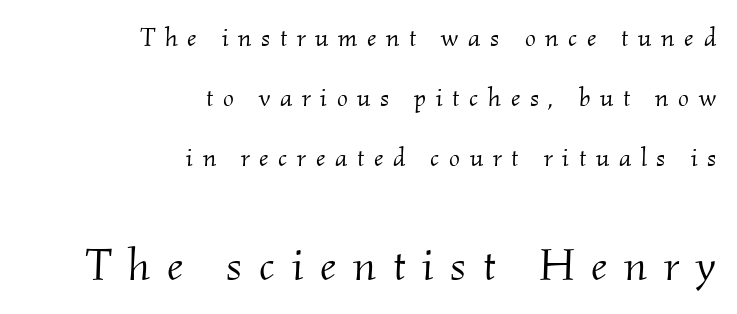
Q: Is the text bold? A: No.
Q: Is the text italic (slanted)? A: Yes, it leans right by about 2 degrees.
Q: Is the typeface a serif or a sans-serif typeface? A: Serif.
Q: Is the text underlined? A: No.
Q: How is the paragraph aligned? A: Right-aligned.
Q: Is the spacing between letters normal or unusually wide? A: Unusually wide.
Q: Is the spacing between lines tight, normal or loose? A: Loose.
Q: Which block of text is set in a larger size, the first (top) or the second (bottom)? A: The second (bottom) one.
Q: Width (condensed, normal, or wide)? A: Normal.
Q: Stroke contrast? A: Medium.
Q: x-height? A: Small.
Q: Monospaced? A: No.
